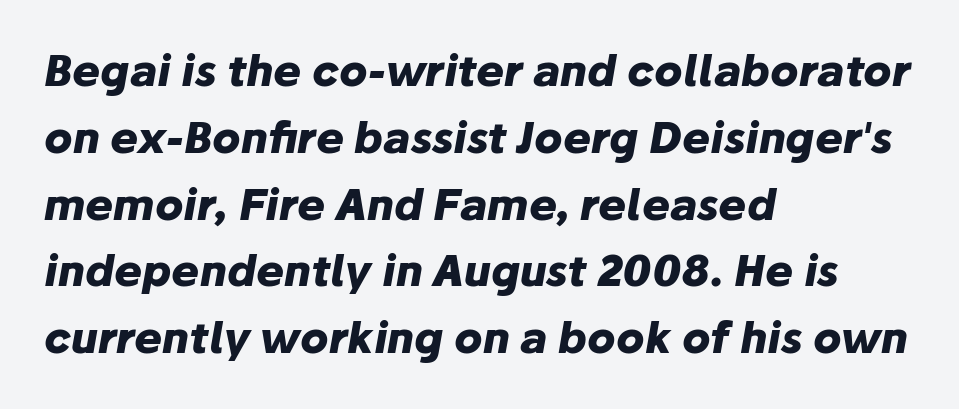
{"italic": "yes", "lean": "right", "slant_degrees": 10, "bold": "yes", "weight": "heavy", "width": "normal", "stroke_contrast": "low", "x_height": "medium", "monospaced": "no", "underline": "no", "align": "left", "line_spacing": "normal", "line_spacing_ratio": 1.59, "letter_spacing": "normal", "letter_spacing_em": 0.0, "glyph_px": 42}
